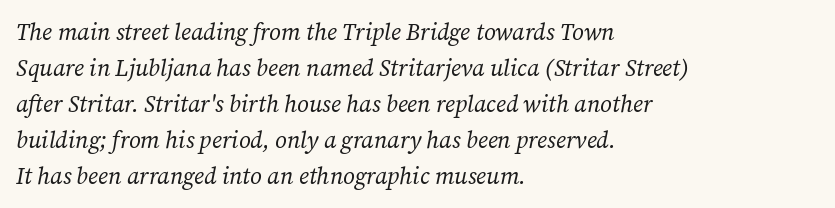
{"italic": "yes", "lean": "right", "slant_degrees": 12, "bold": "no", "underline": "no", "align": "left", "line_spacing": "normal", "line_spacing_ratio": 1.56, "letter_spacing": "normal", "letter_spacing_em": 0.0, "glyph_px": 23}
